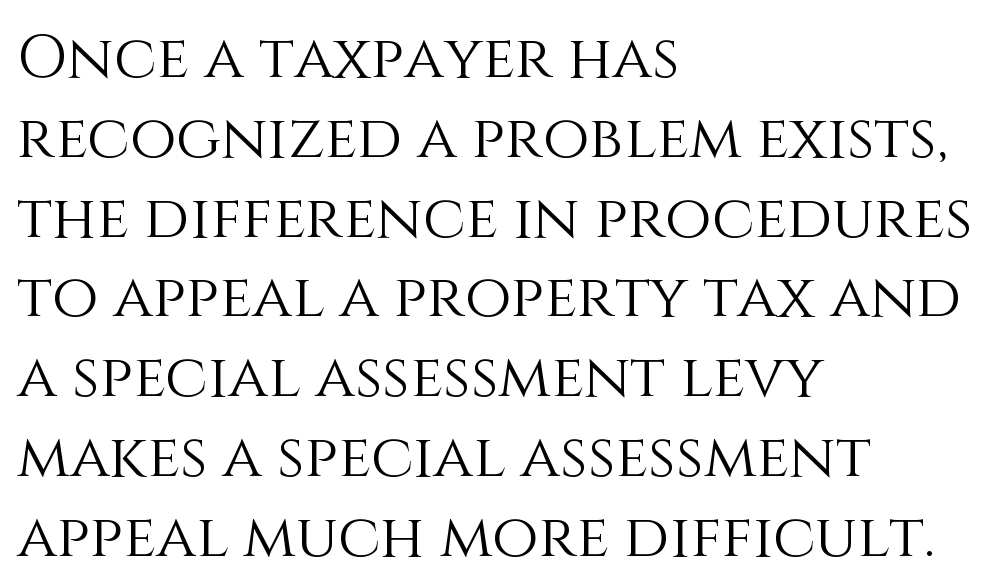
{"italic": "no", "bold": "no", "weight": "light", "width": "normal", "stroke_contrast": "medium", "x_height": "large", "monospaced": "no", "underline": "no", "align": "left", "line_spacing": "normal", "line_spacing_ratio": 1.33, "letter_spacing": "normal", "letter_spacing_em": 0.0, "glyph_px": 60}
